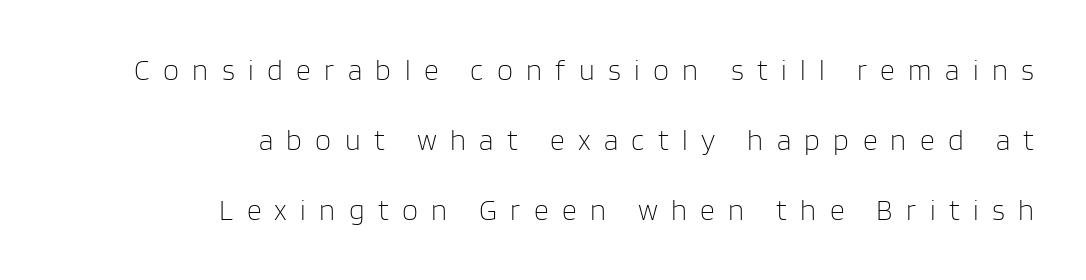
The image shows 29 px light sans-serif type, upright; set right-aligned, loose line spacing (2.42x), unusually wide letter spacing (+0.46 em), not underlined; low stroke contrast and a large x-height.
